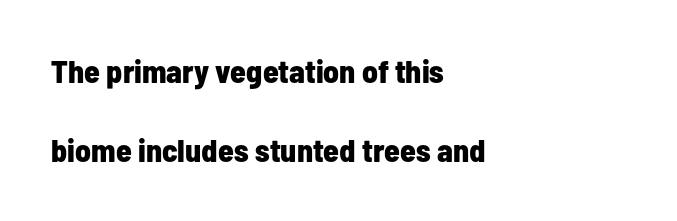
Q: Is the text bold? A: Yes.
Q: Is the text italic (slanted)? A: No, it is upright.
Q: Is the typeface a serif or a sans-serif typeface? A: Sans-serif.
Q: Is the text underlined? A: No.
Q: How is the paragraph aligned? A: Left-aligned.
Q: Is the spacing between letters normal or unusually wide? A: Normal.
Q: Is the spacing between lines tight, normal or loose? A: Loose.
Q: Width (condensed, normal, or wide)? A: Condensed.
Q: Stroke contrast? A: Low.
Q: x-height? A: Medium.
Q: Monospaced? A: No.
